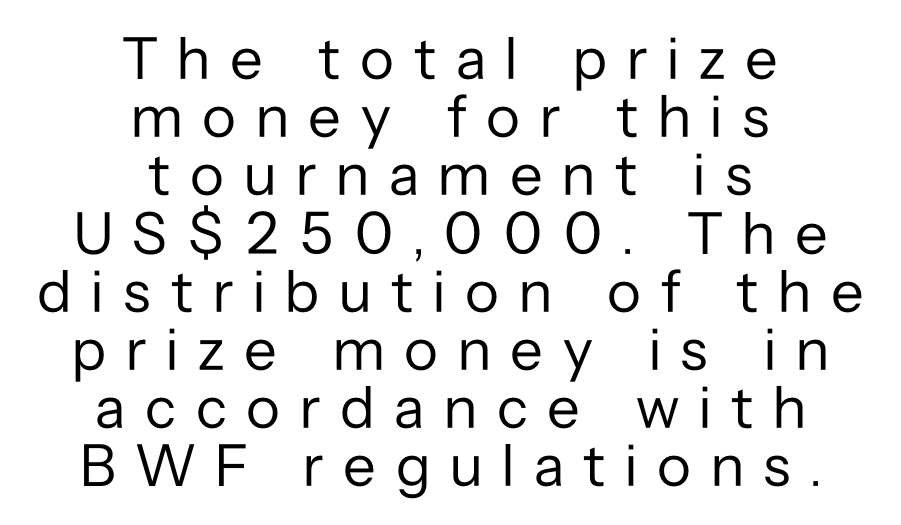
The image shows 60 px regular-weight sans-serif type, upright; set centered, tight line spacing (0.97x), unusually wide letter spacing (+0.33 em), not underlined; low stroke contrast and a medium x-height.
